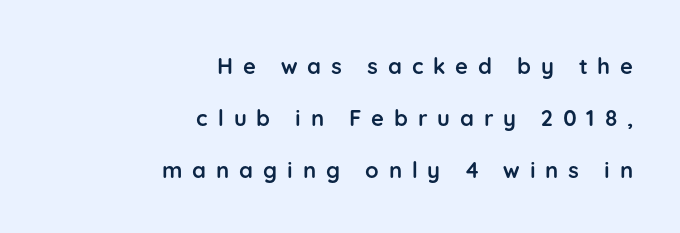
Notice how the stems are strictly vertical — no italics here. Notice the wide empty band between every row — that's loose leading. Display-style spreading of the glyphs; the letterfit is very open. Anything drawn beneath the words? Only blank space. A flush-right, rag-left setting is used for this passage. The sample has been set heavy, in full bold.
